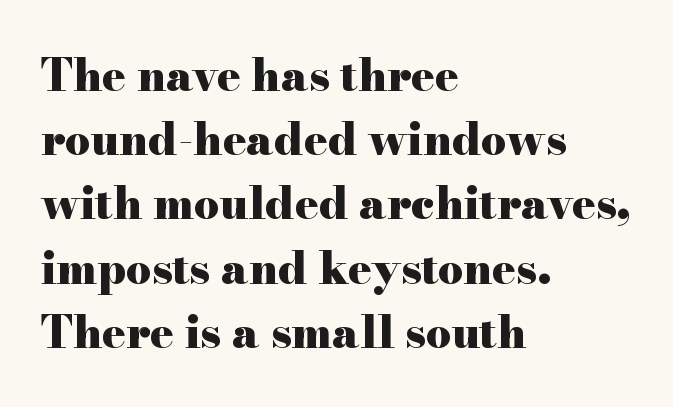
The type sits square on the baseline with zero lean. Observe the ordinary spacing: letters are neighbours, not strangers. The zone under the glyphs is completely vacant. This is heavy type, rendered in bold. Note: serifs present on the glyphs.
